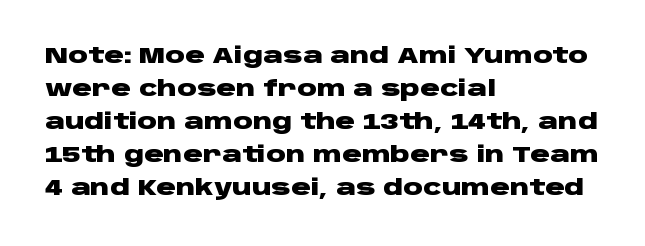
The image shows 22 px bold type, upright; set left-aligned, normal line spacing (1.5x), normal letter spacing, not underlined.
